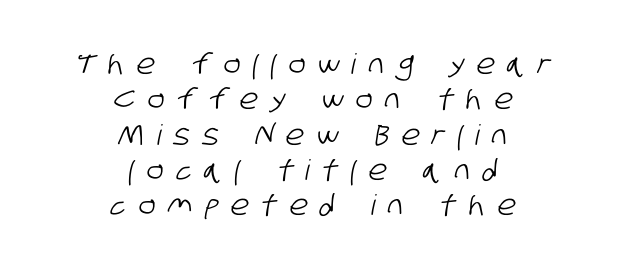
Q: Is the typeface a serif or a sans-serif typeface? A: Sans-serif.
Q: Is the text underlined? A: No.
Q: How is the paragraph aligned? A: Centered.
Q: Is the spacing between letters normal or unusually wide? A: Unusually wide.
Q: Is the spacing between lines tight, normal or loose? A: Normal.
Q: Width (condensed, normal, or wide)? A: Condensed.
Q: Stroke contrast? A: Low.
Q: x-height? A: Large.
Q: Monospaced? A: No.
